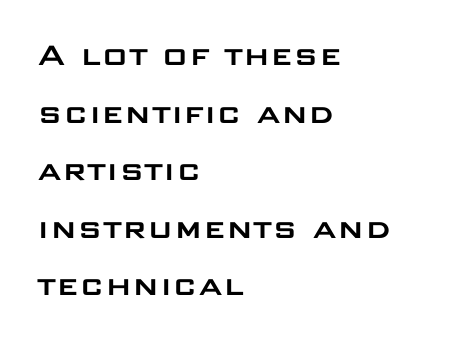
The letters stand straight up with perfectly vertical stems. Regarding serifs, this sample does without them. The text block is weighted toward the left margin, trailing off unevenly rightward. You could not count columns in this text — the font is proportionally spaced.
